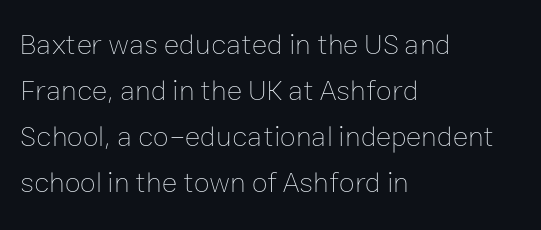
Short note: letters normally spaced. Honestly, there is no underline to notice here at all. Reading down the block, your eye returns to a fixed left position each line. Each letter keeps its own natural width here, so spacing adapts to shape.
